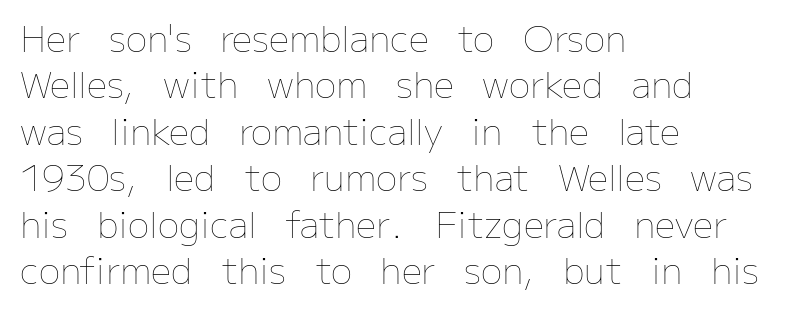
Q: Is the text bold? A: No.
Q: Is the text italic (slanted)? A: No, it is upright.
Q: Is the text underlined? A: No.
Q: How is the paragraph aligned? A: Left-aligned.
Q: Is the spacing between letters normal or unusually wide? A: Normal.
Q: Is the spacing between lines tight, normal or loose? A: Normal.
Q: Width (condensed, normal, or wide)? A: Normal.
Q: Stroke contrast? A: Low.
Q: x-height? A: Medium.
Q: Monospaced? A: No.
